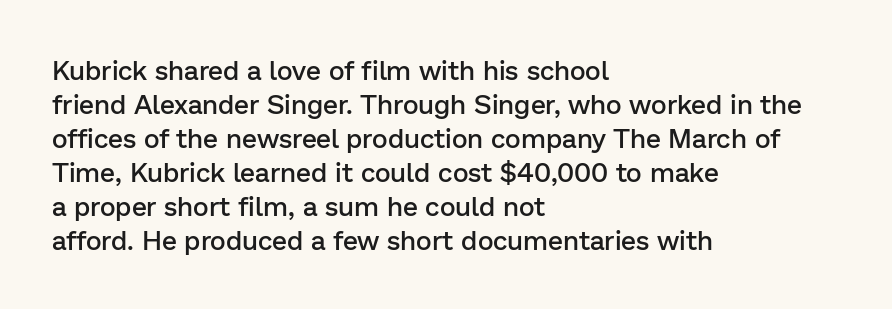
The image shows 27 px text type, upright; set left-aligned, normal line spacing (1.26x), normal letter spacing, not underlined.
